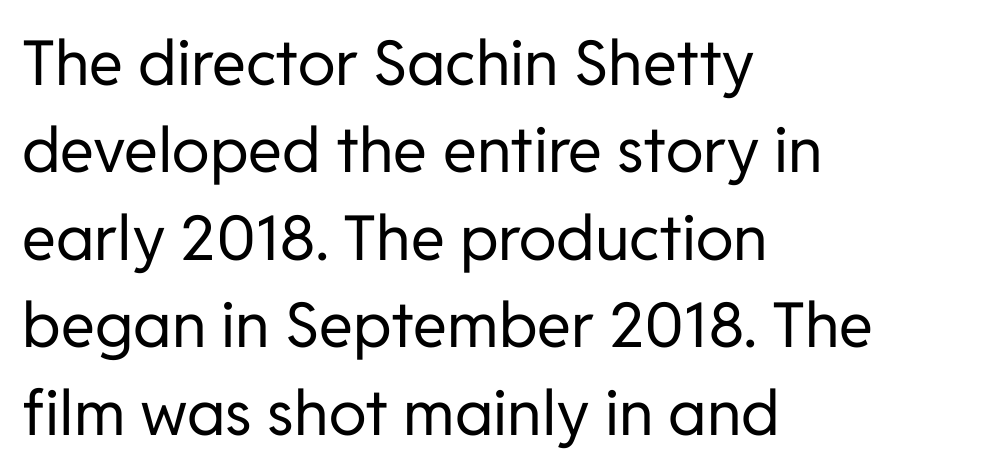
Q: Is the text bold? A: No.
Q: Is the text italic (slanted)? A: No, it is upright.
Q: Is the typeface a serif or a sans-serif typeface? A: Sans-serif.
Q: Is the text underlined? A: No.
Q: How is the paragraph aligned? A: Left-aligned.
Q: Is the spacing between letters normal or unusually wide? A: Normal.
Q: Is the spacing between lines tight, normal or loose? A: Normal.
Q: Width (condensed, normal, or wide)? A: Normal.
Q: Stroke contrast? A: Low.
Q: x-height? A: Medium.
Q: Monospaced? A: No.
